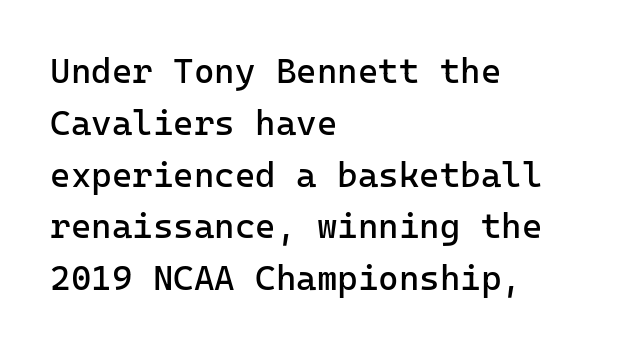
Quick note: not italic, upright. Quick note: underline off. Is this a sans? Yes — the strokes have no serifs. One glance says typical: line gaps are just what's usual. Looks like terminal output: every glyph gets an equal slot. The rendering keeps characters at their native spacing.
